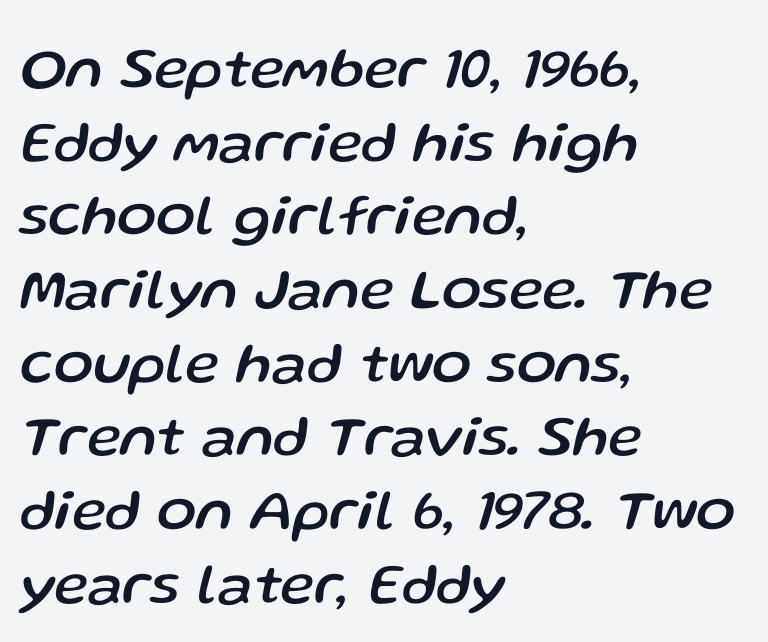
In terms of posture, this sample is oblique. Horizontally, the lines are justified to the leading edge only. How would I describe the line gaps? Plain and ordinary. The gap between lines stays unmarked. A typesetter would call this zero additional tracking. The rendering uses natural spacing where letterforms have individual widths.
